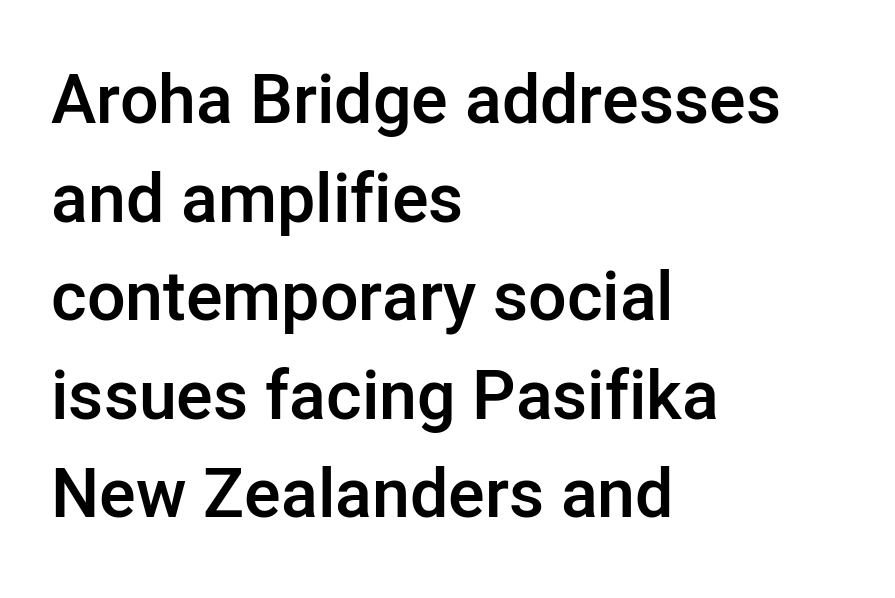
The image shows 68 px semibold sans-serif type, upright; set left-aligned, normal line spacing (1.45x), normal letter spacing, not underlined; low stroke contrast and a medium x-height.
